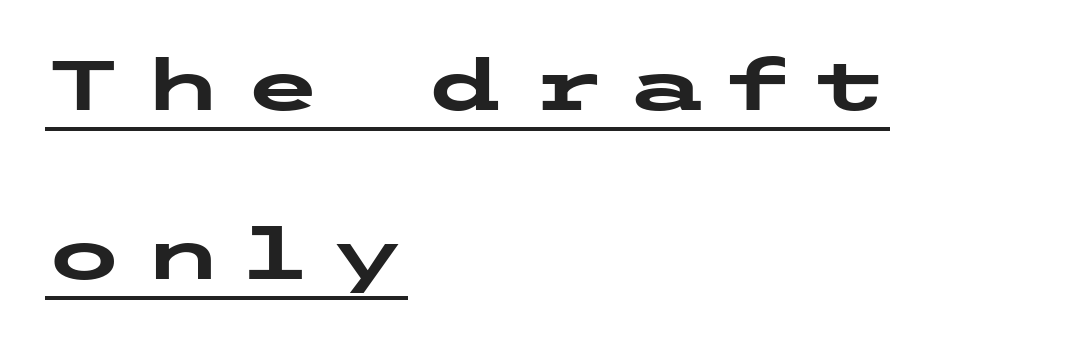
Q: Is the text bold? A: Yes.
Q: Is the text italic (slanted)? A: No, it is upright.
Q: Is the typeface a serif or a sans-serif typeface? A: Sans-serif.
Q: Is the text underlined? A: Yes.
Q: How is the paragraph aligned? A: Left-aligned.
Q: Is the spacing between letters normal or unusually wide? A: Unusually wide.
Q: Is the spacing between lines tight, normal or loose? A: Loose.
Q: Width (condensed, normal, or wide)? A: Wide.
Q: Stroke contrast? A: Low.
Q: x-height? A: Medium.
